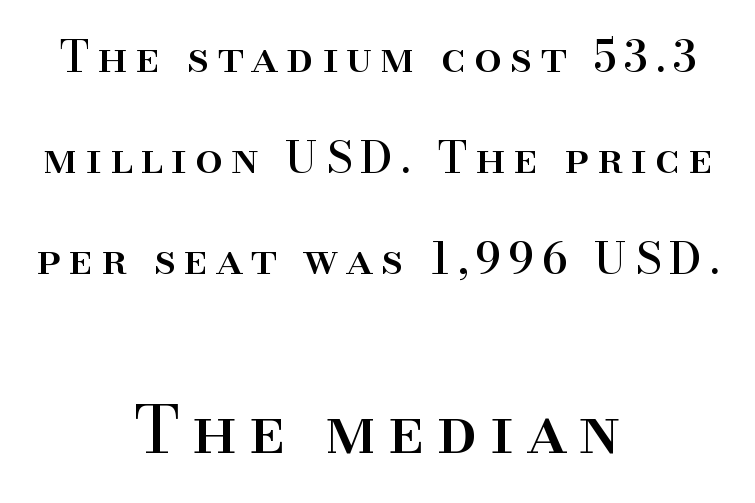
Q: Is the text italic (slanted)? A: No, it is upright.
Q: Is the typeface a serif or a sans-serif typeface? A: Serif.
Q: Is the text underlined? A: No.
Q: How is the paragraph aligned? A: Centered.
Q: Is the spacing between lines tight, normal or loose? A: Loose.
Q: Which block of text is set in a larger size, the first (top) or the second (bottom)? A: The second (bottom) one.
Q: Width (condensed, normal, or wide)? A: Normal.
Q: Stroke contrast? A: High.
Q: x-height? A: Small.
Q: Monospaced? A: No.
